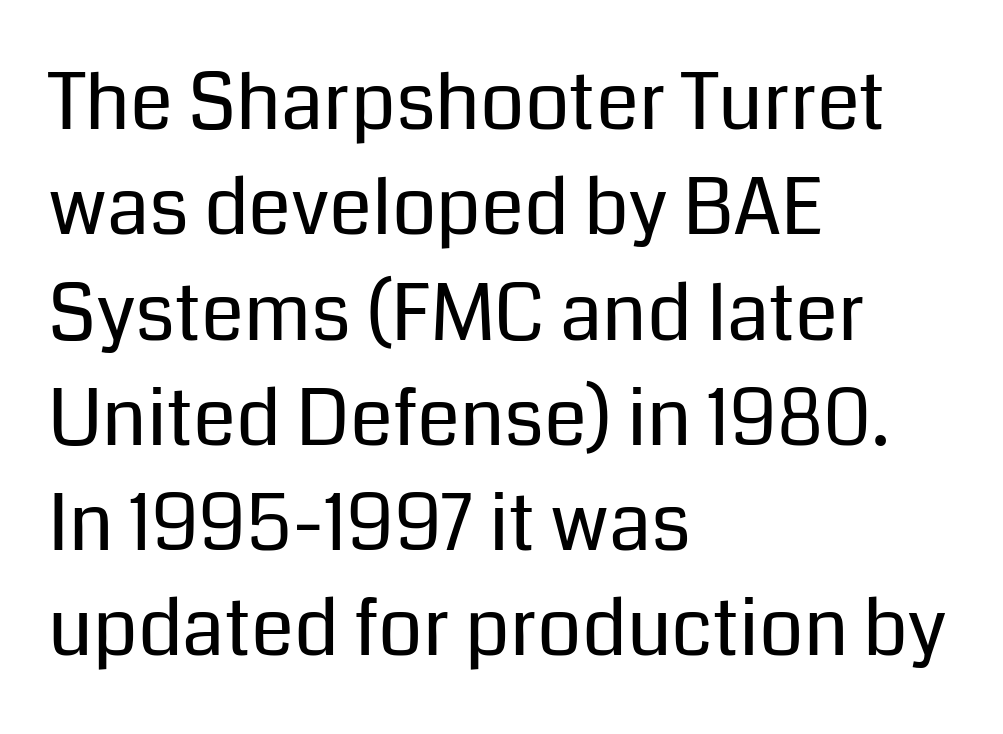
Is this a fixed-width face? No — the glyphs have proportional, varying widths. Horizontal alignment here is leftward, the default for most running prose. Lines of text with bare space underneath. Each word holds together tightly as a unit, with standard inter-letter gaps.
